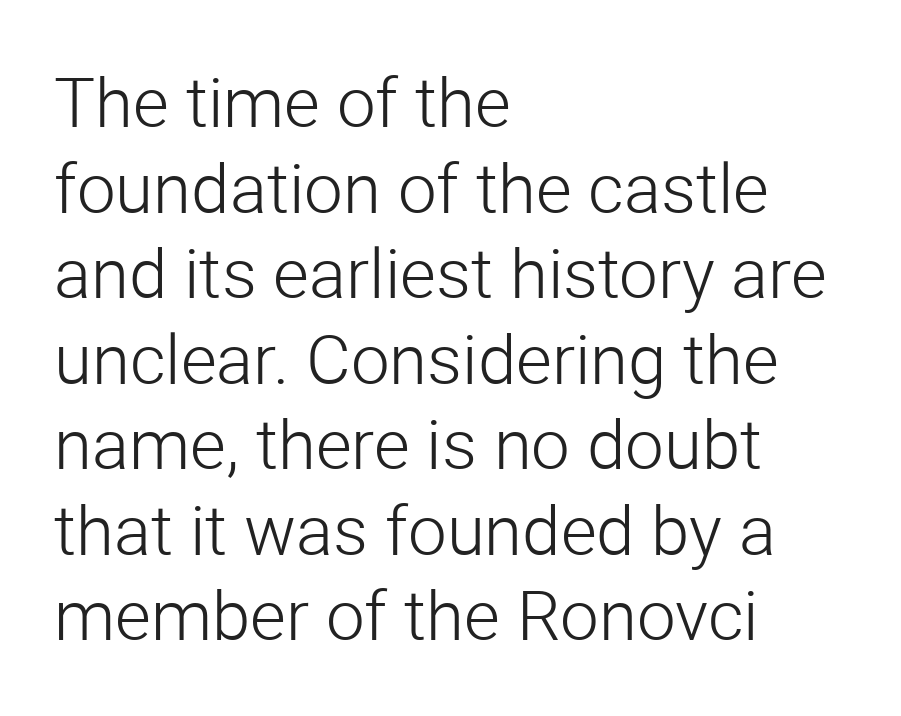
The image shows 69 px light sans-serif type, upright; set left-aligned, line spacing 1.24x, normal letter spacing, not underlined; low stroke contrast and a medium x-height.
